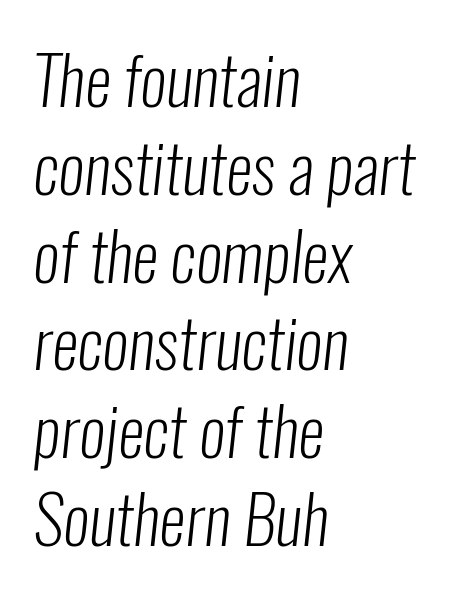
The image shows 67 px light, condensed sans-serif type; set left-aligned, normal line spacing (1.31x), normal letter spacing, not underlined; low stroke contrast and a medium x-height.
